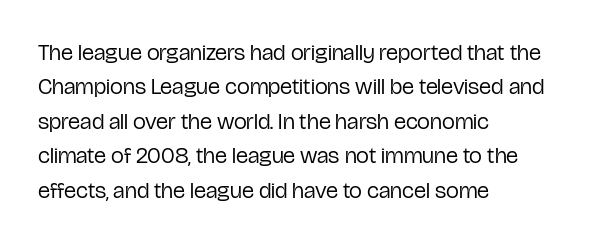
Observe the ordinary spacing: letters are neighbours, not strangers. Only glyphs here, with clear space below each row. Honestly, the row spacing looks completely unremarkable. No letter is thick-stroked: the sample isn't bold.
